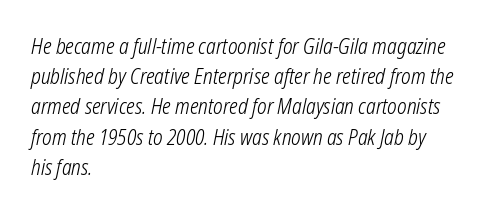
The image shows 21 px text type, italic (leaning right); set left-aligned, normal line spacing (1.44x), normal letter spacing, not underlined.
